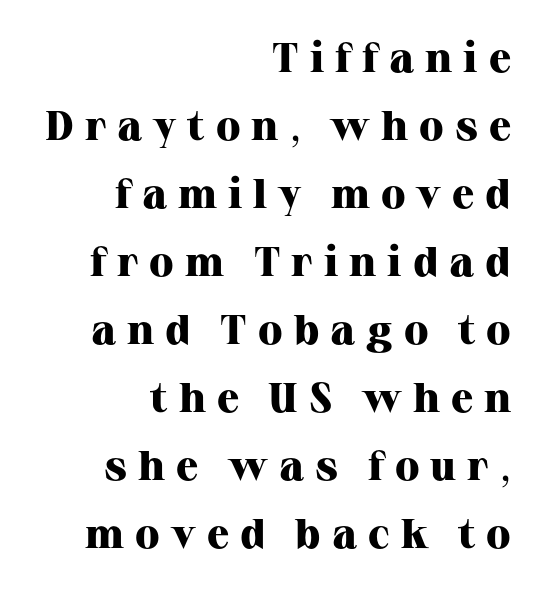
Plain, unruled lines of type. This sample has the flowing, uneven cadence of proportional lettering. A roman cut, with each character standing at attention. Each letter's strokes conclude with small projecting serifs.
